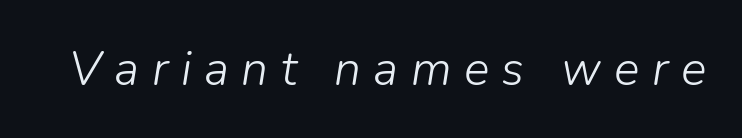
{"italic": "yes", "lean": "right", "slant_degrees": 9, "bold": "no", "weight": "light", "width": "normal", "stroke_contrast": "low", "x_height": "medium", "monospaced": "no", "underline": "no", "letter_spacing": "wide", "letter_spacing_em": 0.26, "glyph_px": 48}
